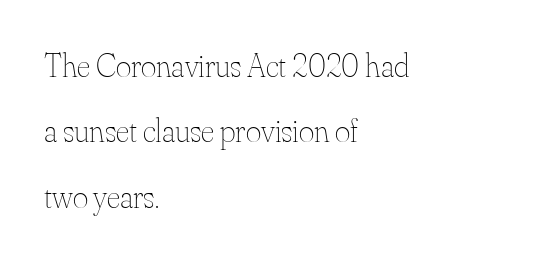
The image shows 33 px thin type, upright; set left-aligned, loose line spacing (1.98x), normal letter spacing, not underlined; medium stroke contrast and a small x-height.
